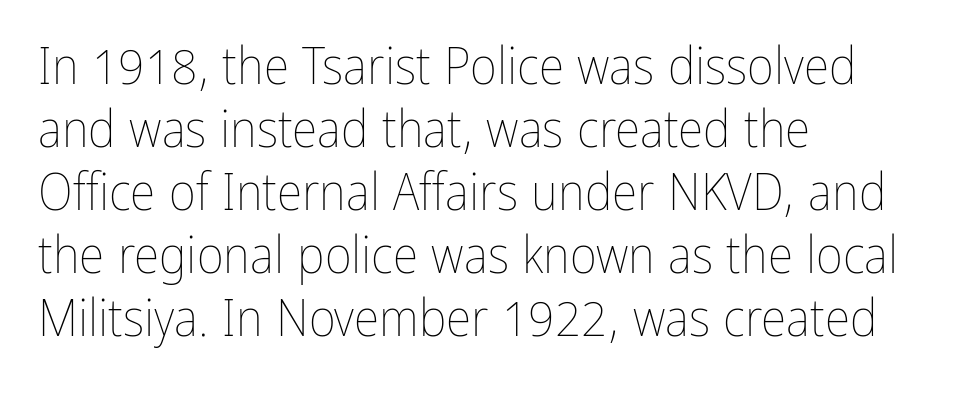
{"italic": "no", "bold": "no", "weight": "thin", "width": "condensed", "stroke_contrast": "low", "x_height": "medium", "monospaced": "no", "underline": "no", "align": "left", "line_spacing_ratio": 1.21, "letter_spacing": "normal", "letter_spacing_em": 0.0, "glyph_px": 52}
